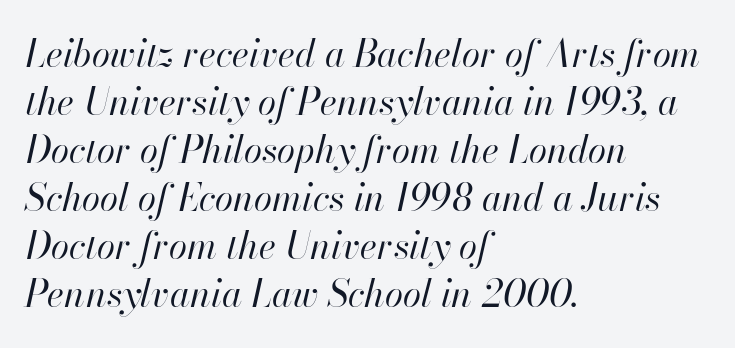
Q: Is the text bold? A: No.
Q: Is the text italic (slanted)? A: Yes, it leans right by about 13 degrees.
Q: Is the text underlined? A: No.
Q: How is the paragraph aligned? A: Left-aligned.
Q: Is the spacing between letters normal or unusually wide? A: Normal.
Q: Is the spacing between lines tight, normal or loose? A: Normal.
Q: Width (condensed, normal, or wide)? A: Normal.
Q: Stroke contrast? A: High.
Q: x-height? A: Small.
Q: Monospaced? A: No.
